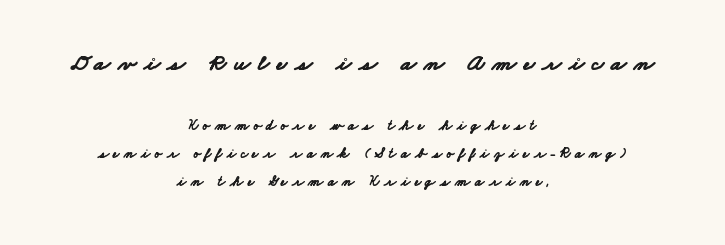
The image shows 23 px bold type; set centered, loose line spacing (2.02x), unusually wide letter spacing (+0.32 em), not underlined; the first (top) block is 1.64x larger.
